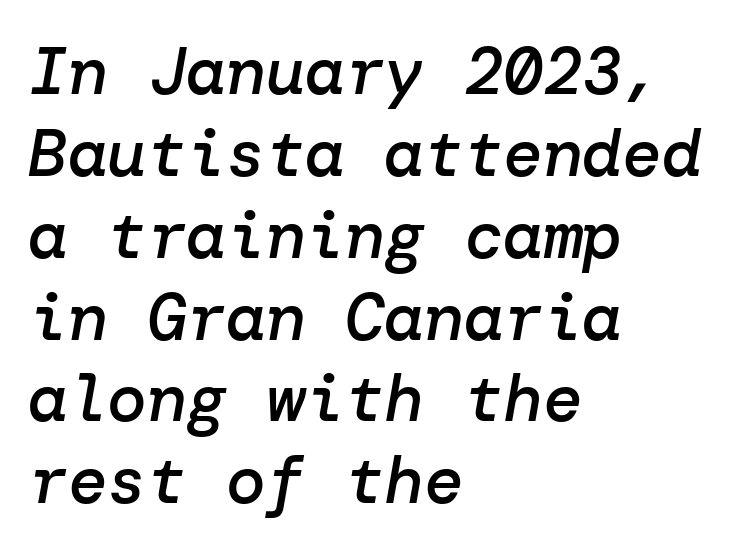
Yep, that's italic — everything's leaning. The rendering keeps characters at their native spacing. This rendering uses left alignment, leaving the right contour irregular. Stroke thickness is moderately raised; the sample reads as semibold.
